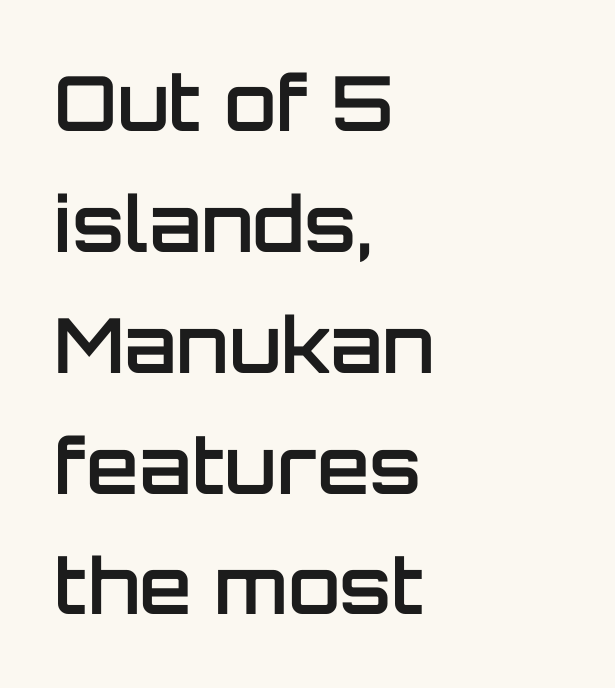
Q: Is the text bold? A: Semi-bold.
Q: Is the text italic (slanted)? A: No, it is upright.
Q: Is the typeface a serif or a sans-serif typeface? A: Sans-serif.
Q: Is the text underlined? A: No.
Q: How is the paragraph aligned? A: Left-aligned.
Q: Is the spacing between letters normal or unusually wide? A: Normal.
Q: Is the spacing between lines tight, normal or loose? A: Normal.
Q: Width (condensed, normal, or wide)? A: Normal.
Q: Stroke contrast? A: Low.
Q: x-height? A: Large.
Q: Monospaced? A: No.
